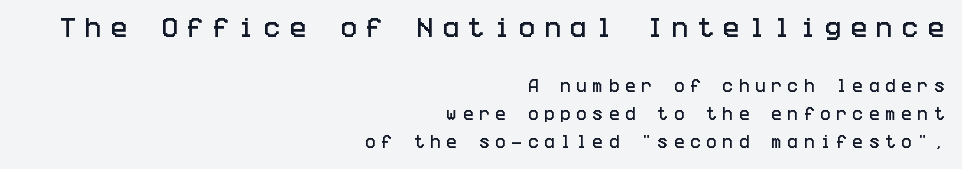
{"italic": "no", "underline": "no", "align": "right", "line_spacing": "loose", "line_spacing_ratio": 2.01, "letter_spacing": "wide", "letter_spacing_em": 0.41, "larger_block": "first", "size_ratio": 1.57, "glyph_px": 22}
